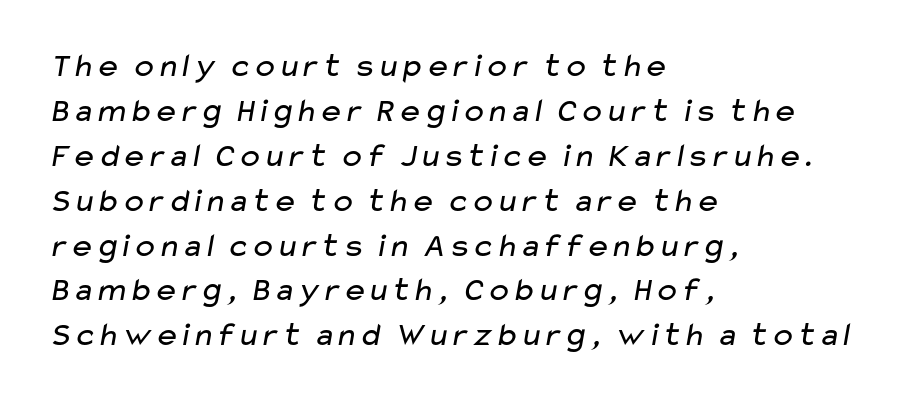
Each row of text sits above clean, open space. Glyph-to-glyph distance matches everyday printed text. The letters advance in unequal steps, a hallmark of proportional type. If you drew a ruler down the left edge, every line would touch it. The rows are spaced the way most documents space them.
